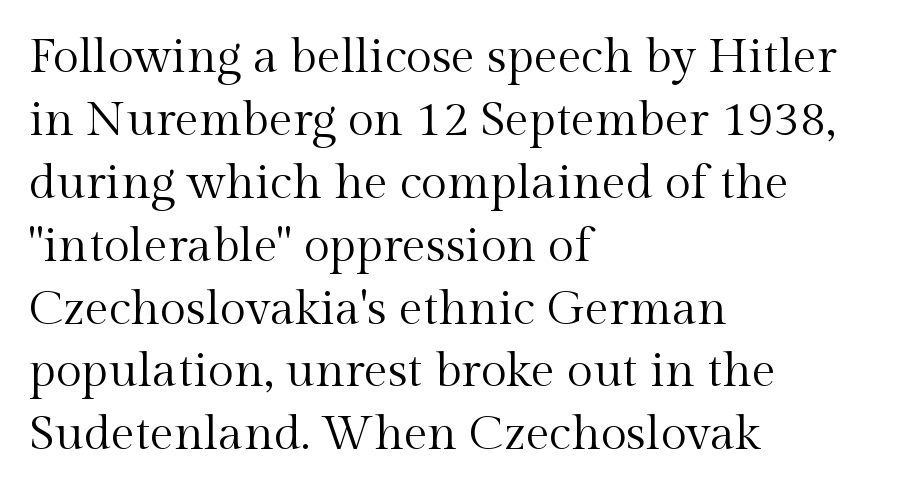
No chunkiness to these letters — they're not bold. Proportional: the letters do not fall into vertical columns. Caption: multi-line text, flush left, ragged right. Is there any slant? The stems are plumb. Beneath every word, the page is bare. This sample uses plain, unmodified letter spacing.
